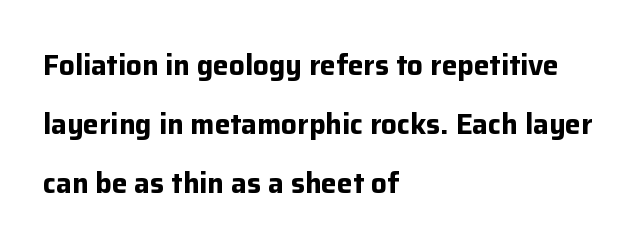
The image shows 28 px bold sans-serif type, upright; set left-aligned, loose line spacing (2.11x), normal letter spacing, not underlined; low stroke contrast and a medium x-height.
